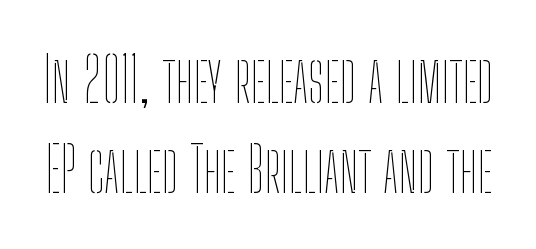
The image shows 61 px thin, condensed type, upright; set normal line spacing (1.48x), normal letter spacing, not underlined; low stroke contrast and a medium x-height.
